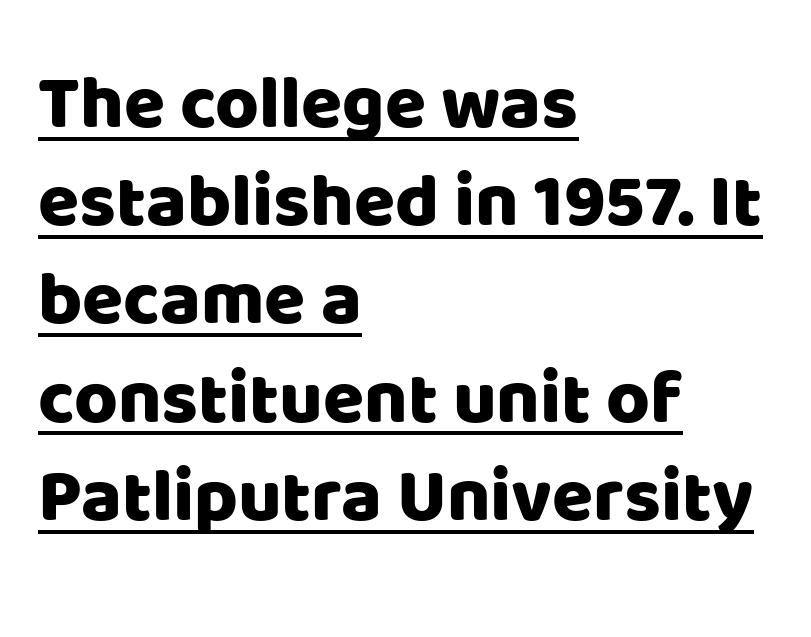
Q: Is the text italic (slanted)? A: No, it is upright.
Q: Is the typeface a serif or a sans-serif typeface? A: Sans-serif.
Q: Is the text underlined? A: Yes.
Q: How is the paragraph aligned? A: Left-aligned.
Q: Is the spacing between letters normal or unusually wide? A: Normal.
Q: Is the spacing between lines tight, normal or loose? A: Normal.
Q: Width (condensed, normal, or wide)? A: Normal.
Q: Stroke contrast? A: Low.
Q: x-height? A: Large.
Q: Monospaced? A: No.
